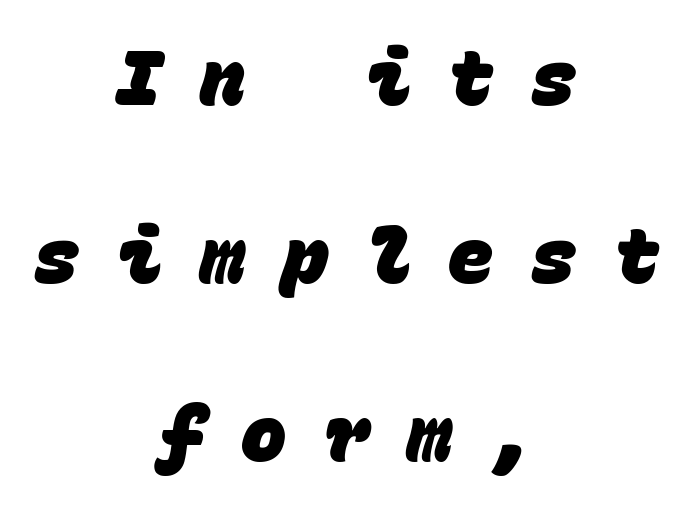
Q: Is the text bold? A: Yes.
Q: Is the typeface a serif or a sans-serif typeface? A: Sans-serif.
Q: Is the text underlined? A: No.
Q: How is the paragraph aligned? A: Centered.
Q: Is the spacing between letters normal or unusually wide? A: Unusually wide.
Q: Is the spacing between lines tight, normal or loose? A: Loose.
Q: Width (condensed, normal, or wide)? A: Normal.
Q: Stroke contrast? A: Low.
Q: x-height? A: Large.
Q: Monospaced? A: Yes.
